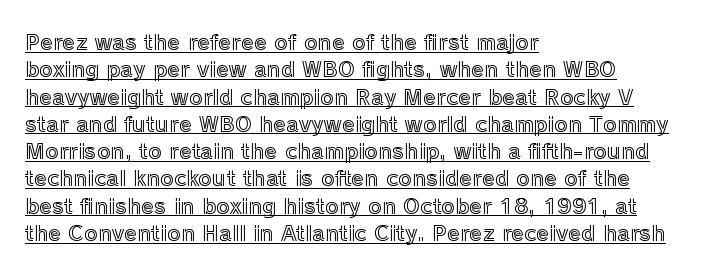
Q: Is the text italic (slanted)? A: No, it is upright.
Q: Is the text underlined? A: Yes.
Q: How is the paragraph aligned? A: Left-aligned.
Q: Is the spacing between letters normal or unusually wide? A: Normal.
Q: Is the spacing between lines tight, normal or loose? A: Normal.
